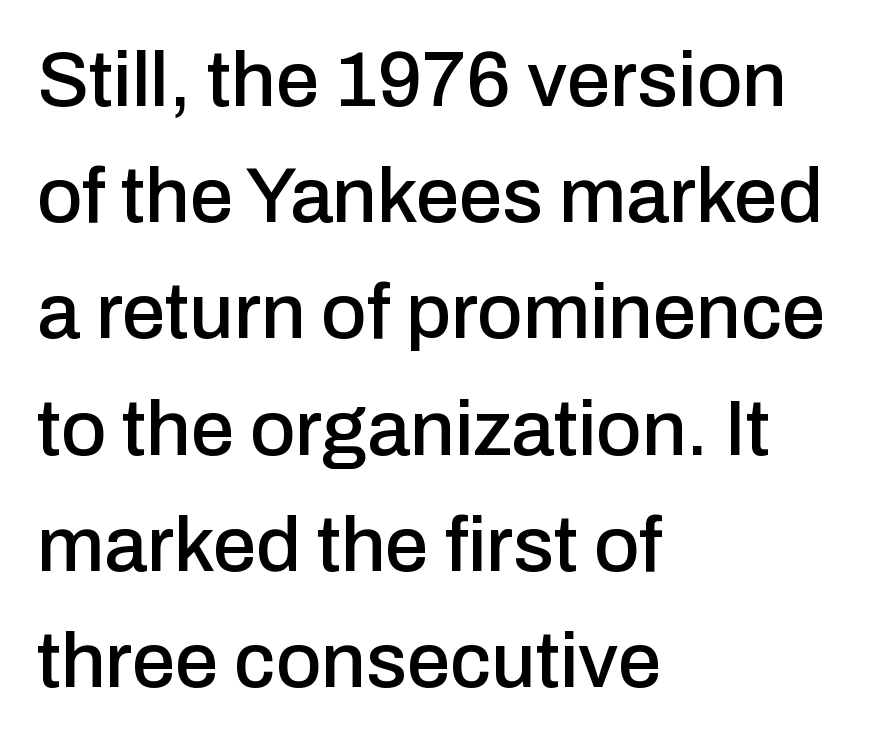
{"serif": "no", "italic": "no", "width": "normal", "stroke_contrast": "low", "x_height": "medium", "monospaced": "no", "underline": "no", "align": "left", "line_spacing": "normal", "line_spacing_ratio": 1.49, "letter_spacing": "normal", "letter_spacing_em": 0.0, "glyph_px": 78}
